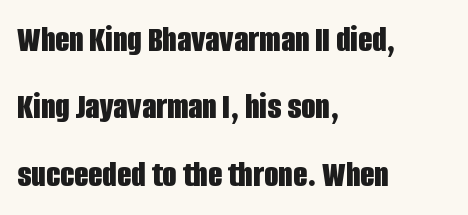
{"serif": "no", "italic": "no", "bold": "yes", "weight": "bold", "width": "condensed", "stroke_contrast": "low", "x_height": "large", "monospaced": "no", "underline": "no", "align": "left", "line_spacing_ratio": 1.82, "letter_spacing": "normal", "letter_spacing_em": 0.0, "glyph_px": 37}
